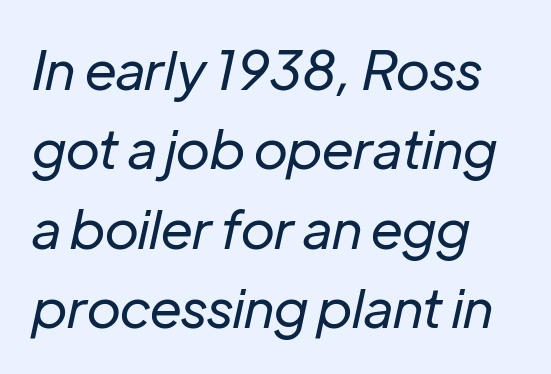
Q: Is the text bold? A: No.
Q: Is the text italic (slanted)? A: Yes, it leans right by about 12 degrees.
Q: Is the text underlined? A: No.
Q: Is the spacing between letters normal or unusually wide? A: Normal.
Q: Is the spacing between lines tight, normal or loose? A: Normal.
Q: Width (condensed, normal, or wide)? A: Normal.
Q: Stroke contrast? A: Low.
Q: x-height? A: Medium.
Q: Monospaced? A: No.
